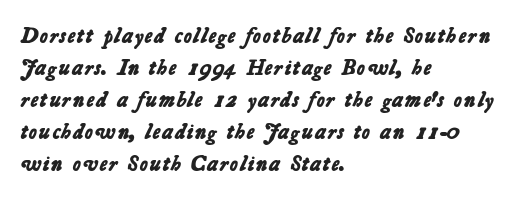
{"bold": "yes", "underline": "no", "align": "left", "line_spacing": "normal", "line_spacing_ratio": 1.45, "letter_spacing": "normal", "letter_spacing_em": 0.0, "glyph_px": 22}
